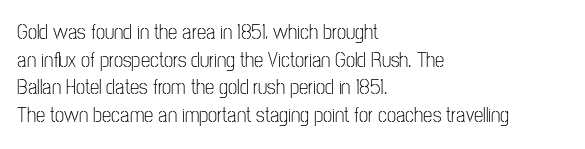
Q: Is the text bold? A: No.
Q: Is the text italic (slanted)? A: No, it is upright.
Q: Is the text underlined? A: No.
Q: How is the paragraph aligned? A: Left-aligned.
Q: Is the spacing between letters normal or unusually wide? A: Normal.
Q: Is the spacing between lines tight, normal or loose? A: Normal.
